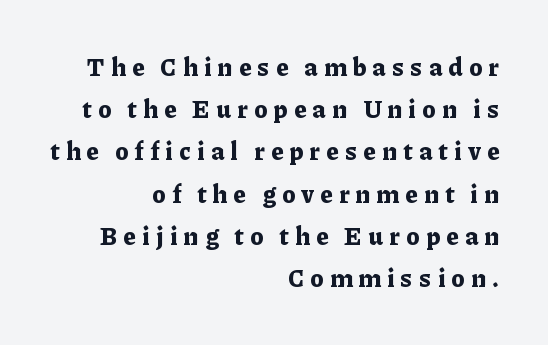
{"italic": "no", "bold": "yes", "underline": "no", "align": "right", "line_spacing_ratio": 1.76, "letter_spacing": "wide", "letter_spacing_em": 0.26, "glyph_px": 24}
